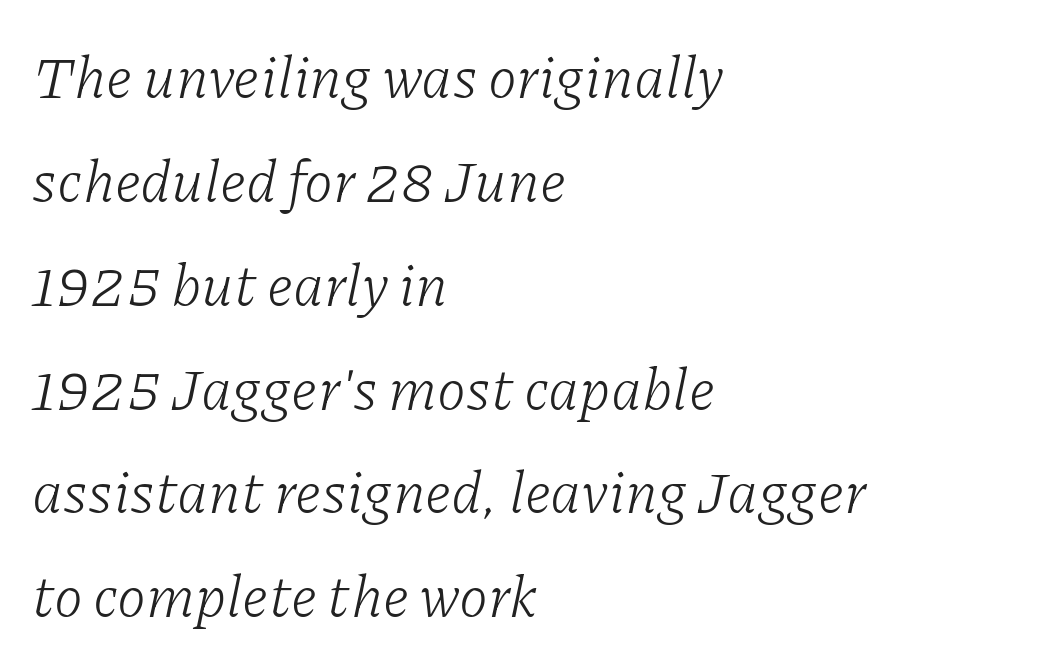
{"serif": "yes", "italic": "yes", "lean": "right", "slant_degrees": 11, "bold": "no", "weight": "light", "width": "normal", "stroke_contrast": "low", "x_height": "medium", "monospaced": "no", "underline": "no", "align": "left", "line_spacing_ratio": 1.76, "letter_spacing": "normal", "letter_spacing_em": 0.0, "glyph_px": 59}
